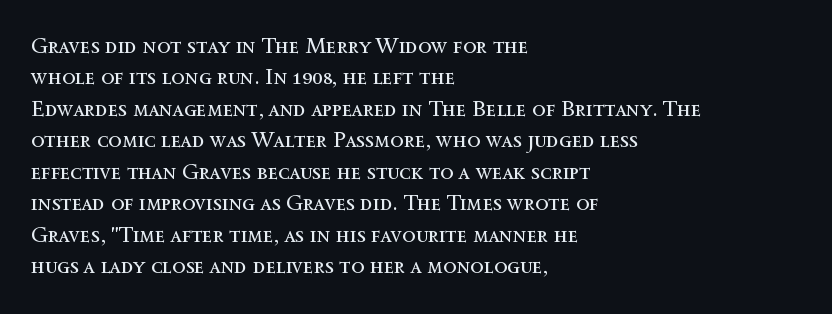
Q: Is the text bold? A: No.
Q: Is the text italic (slanted)? A: No, it is upright.
Q: Is the text underlined? A: No.
Q: How is the paragraph aligned? A: Left-aligned.
Q: Is the spacing between letters normal or unusually wide? A: Normal.
Q: Is the spacing between lines tight, normal or loose? A: Normal.
